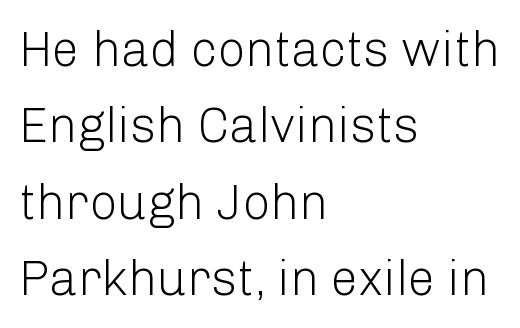
The image shows 49 px light sans-serif type, upright; set left-aligned, normal line spacing (1.56x), normal letter spacing, not underlined; low stroke contrast and a medium x-height.
